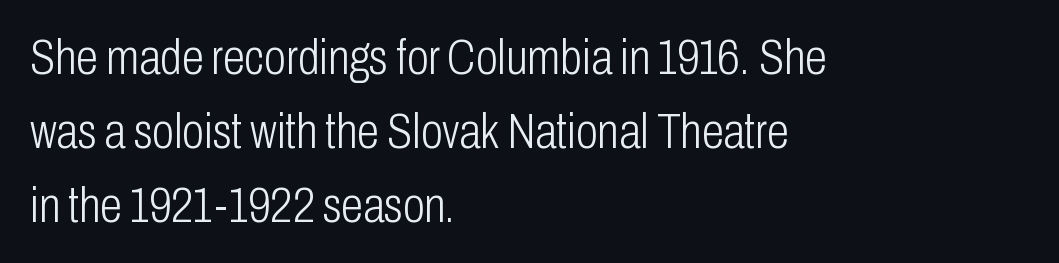
The image shows 50 px light, condensed sans-serif type, upright; set left-aligned, normal line spacing (1.48x), normal letter spacing, not underlined; low stroke contrast and a medium x-height.
